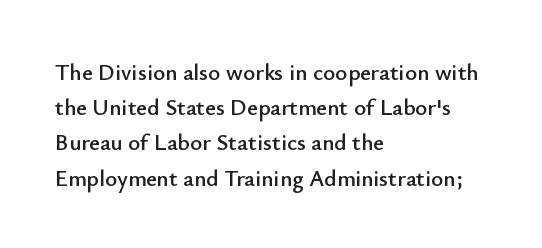
{"italic": "no", "underline": "no", "align": "left", "line_spacing": "normal", "line_spacing_ratio": 1.53, "letter_spacing": "normal", "letter_spacing_em": 0.0, "glyph_px": 23}
